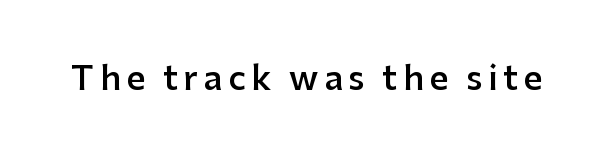
Spacing verdict: proportional, widths tailored to each character. Posture: vertical. The zone under the glyphs is completely vacant. Compared with an ordinary text face, these strokes are moderately heavier — a semibold. Nope, no serifs anywhere on these letters.
